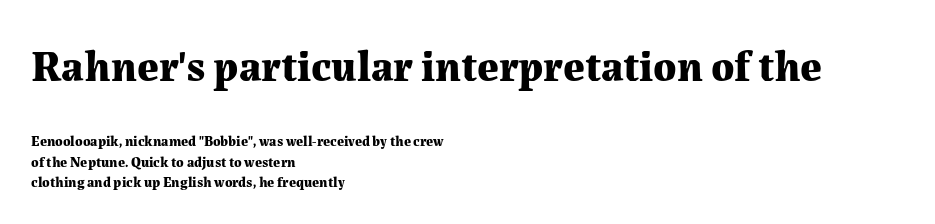
Q: Is the text bold? A: Yes.
Q: Is the text italic (slanted)? A: No, it is upright.
Q: Is the typeface a serif or a sans-serif typeface? A: Serif.
Q: Is the text underlined? A: No.
Q: How is the paragraph aligned? A: Left-aligned.
Q: Is the spacing between letters normal or unusually wide? A: Normal.
Q: Is the spacing between lines tight, normal or loose? A: Normal.
Q: Which block of text is set in a larger size, the first (top) or the second (bottom)? A: The first (top) one.
Q: Width (condensed, normal, or wide)? A: Normal.
Q: Stroke contrast? A: Medium.
Q: x-height? A: Medium.
Q: Monospaced? A: No.
